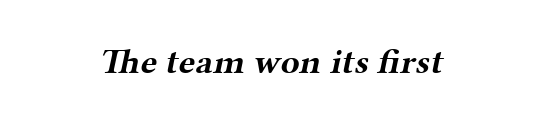
Q: Is the text bold? A: Yes.
Q: Is the typeface a serif or a sans-serif typeface? A: Serif.
Q: Is the text underlined? A: No.
Q: How is the paragraph aligned? A: Centered.
Q: Is the spacing between letters normal or unusually wide? A: Normal.
Q: Width (condensed, normal, or wide)? A: Wide.
Q: Stroke contrast? A: Medium.
Q: x-height? A: Medium.
Q: Monospaced? A: No.
